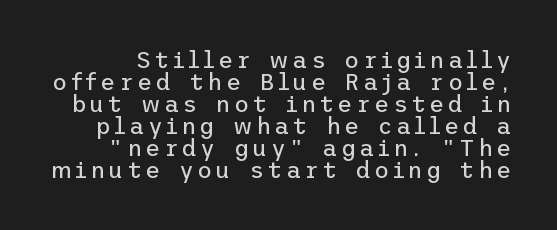
The passage shown stacks its lines with hardly any gap. The baseline area is clear. Style check: upright. Unbolded letterforms with no extra heft.
